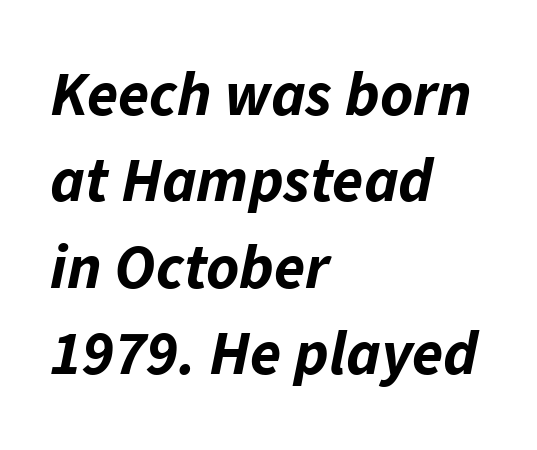
{"italic": "yes", "lean": "right", "slant_degrees": 11, "bold": "yes", "weight": "bold", "width": "normal", "stroke_contrast": "low", "x_height": "medium", "monospaced": "no", "underline": "no", "align": "left", "line_spacing": "normal", "line_spacing_ratio": 1.37, "letter_spacing": "normal", "letter_spacing_em": 0.0, "glyph_px": 63}
